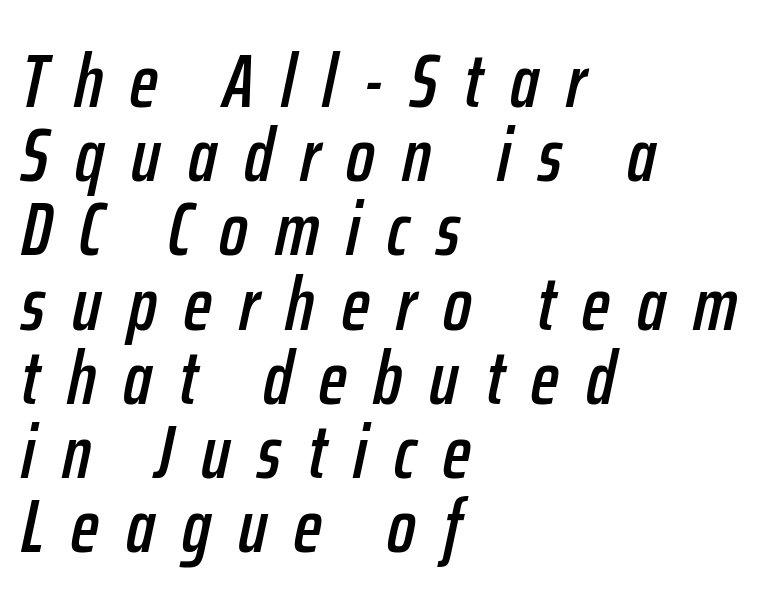
Characters follow at a spacing far wider than the type designer built in. The block of text is dense from top to bottom, with scant space between rows. Any mark beneath the type? The region is blank. You could not count columns in this text — the font is proportionally spaced. Line starts are locked; line ends wander. It's the slanting kind of type.
